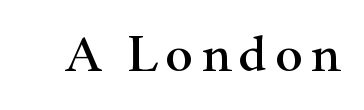
The image shows 53 px wide serif type, upright; set not underlined; high stroke contrast and a small x-height.
